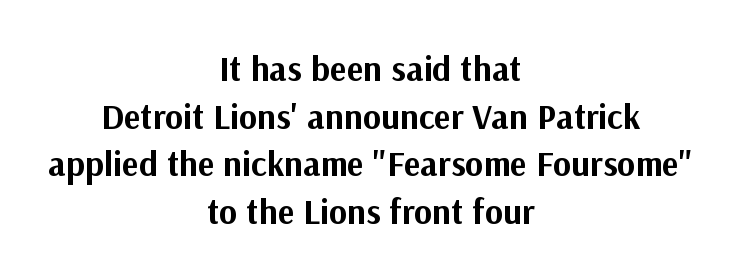
Q: Is the text bold? A: Yes.
Q: Is the text italic (slanted)? A: No, it is upright.
Q: Is the typeface a serif or a sans-serif typeface? A: Sans-serif.
Q: Is the text underlined? A: No.
Q: How is the paragraph aligned? A: Centered.
Q: Is the spacing between letters normal or unusually wide? A: Normal.
Q: Is the spacing between lines tight, normal or loose? A: Normal.
Q: Width (condensed, normal, or wide)? A: Normal.
Q: Stroke contrast? A: Medium.
Q: x-height? A: Medium.
Q: Monospaced? A: No.
